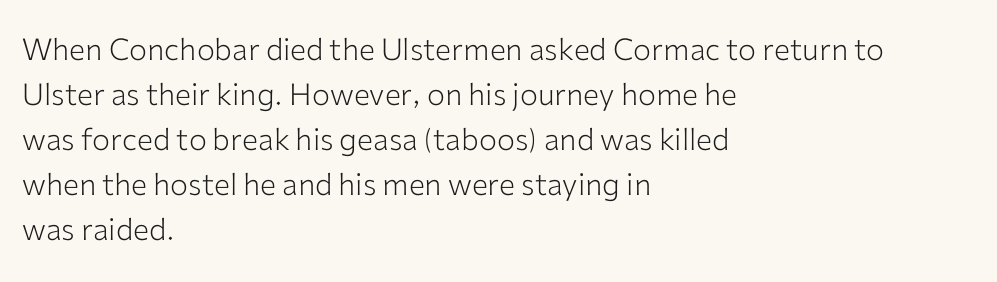
The image shows 30 px light sans-serif type, upright; set left-aligned, normal line spacing (1.5x), normal letter spacing, not underlined; low stroke contrast and a medium x-height.
